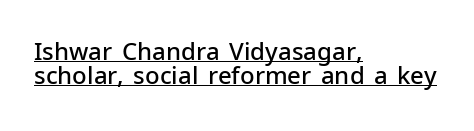
The image shows 24 px text type, upright; set left-aligned, tight line spacing (1.0x), normal letter spacing, underlined.
